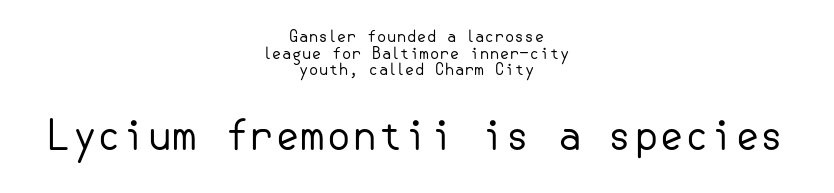
The image shows 41 px regular-weight sans-serif type, upright; set centered, tight line spacing (1.04x), normal letter spacing, not underlined; the second (bottom) block is 2.56x larger; low stroke contrast and a small x-height.
